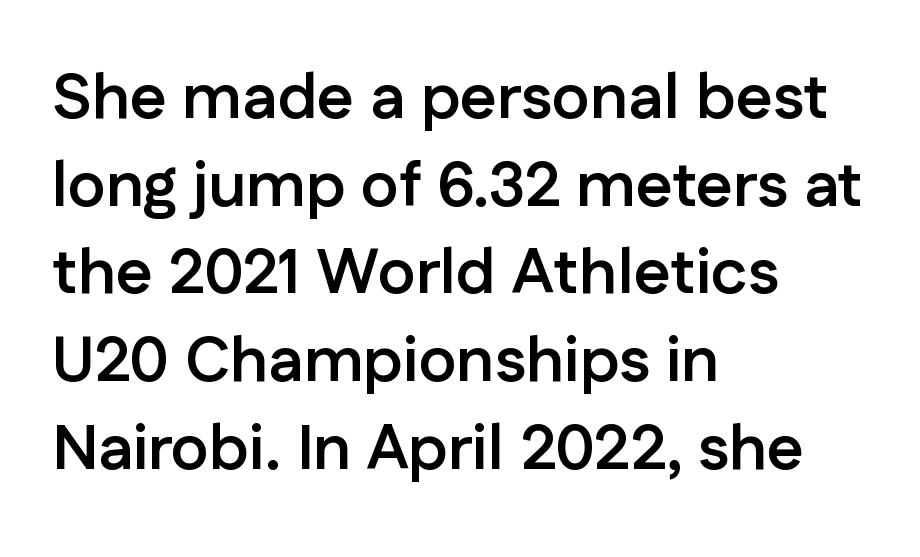
On the weight axis this lands at bold, roughly 700. The specimen reads as upright at a glance. Just letters on the line, the space beneath them empty. The gaps between neighbouring characters are ordinary and unremarkable.
